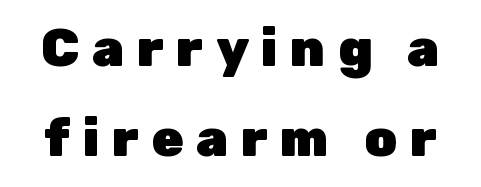
{"serif": "no", "italic": "no", "bold": "yes", "weight": "heavy", "width": "normal", "stroke_contrast": "low", "x_height": "medium", "monospaced": "no", "underline": "no", "line_spacing_ratio": 1.74, "letter_spacing": "wide", "letter_spacing_em": 0.24, "glyph_px": 52}
